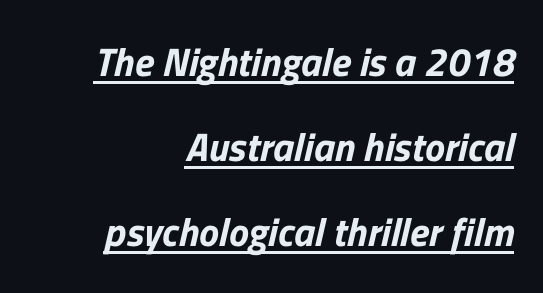
Q: Is the typeface a serif or a sans-serif typeface? A: Sans-serif.
Q: Is the text underlined? A: Yes.
Q: How is the paragraph aligned? A: Right-aligned.
Q: Is the spacing between letters normal or unusually wide? A: Normal.
Q: Is the spacing between lines tight, normal or loose? A: Loose.
Q: Width (condensed, normal, or wide)? A: Normal.
Q: Stroke contrast? A: Low.
Q: x-height? A: Medium.
Q: Monospaced? A: No.
